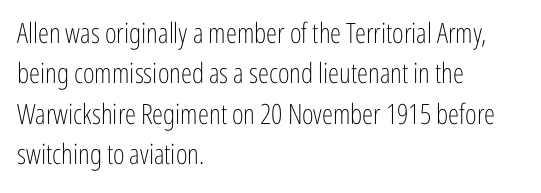
{"serif": "no", "italic": "no", "bold": "no", "weight": "light", "width": "condensed", "stroke_contrast": "low", "x_height": "medium", "monospaced": "no", "underline": "no", "align": "left", "line_spacing": "normal", "line_spacing_ratio": 1.44, "letter_spacing": "normal", "letter_spacing_em": 0.0, "glyph_px": 28}
